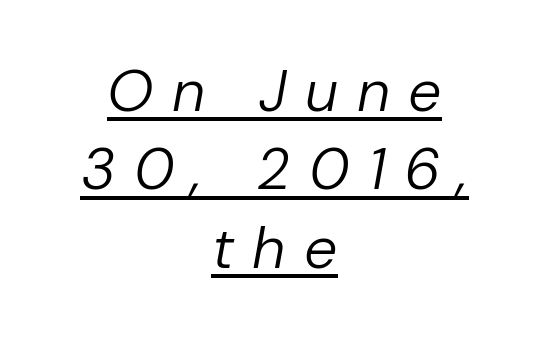
The image shows 59 px regular-weight type, italic (leaning right); set centered, normal line spacing (1.33x), unusually wide letter spacing (+0.31 em), underlined; low stroke contrast and a medium x-height.
